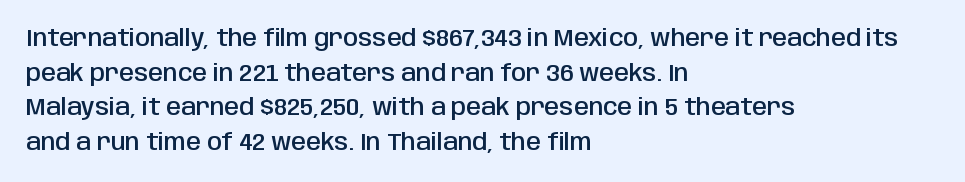
Inter-character spacing is left at the font's built-in metrics. Is there any slant? The stems are plumb. Reading down the block, your eye returns to a fixed left position each line. A semibold gives these letters moderate extra thickness, short of bold.
